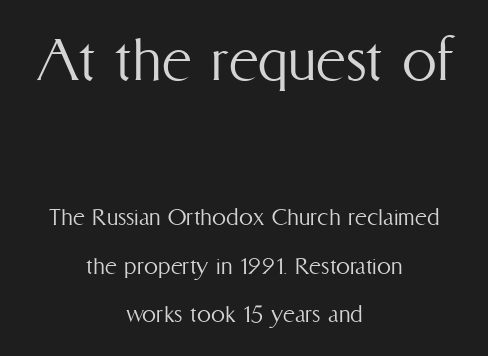
The image shows 70 px light, condensed type, upright; set centered, line spacing 1.72x, normal letter spacing, not underlined; the first (top) block is 2.5x larger; medium stroke contrast and a medium x-height.
